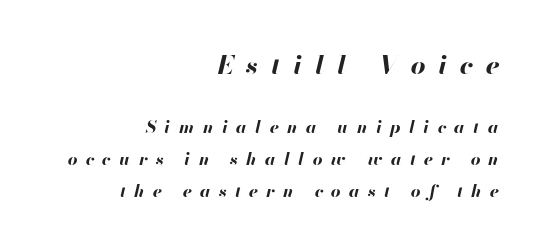
The image shows 26 px bold type, italic (leaning right); set right-aligned, line spacing 1.87x, unusually wide letter spacing (+0.48 em), not underlined; the first (top) block is 1.53x larger.
